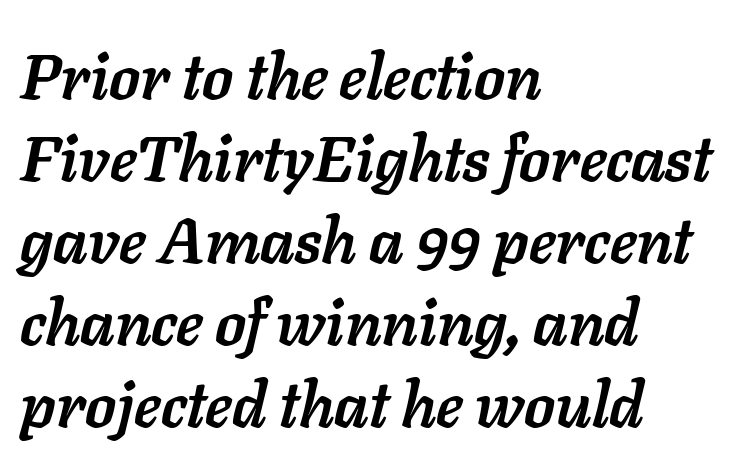
The image shows 63 px semibold type, italic (leaning right); set left-aligned, normal line spacing (1.3x), normal letter spacing, not underlined; low stroke contrast and a medium x-height.
